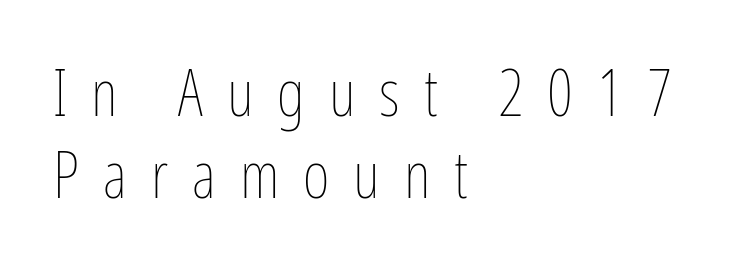
Q: Is the text bold? A: No.
Q: Is the text italic (slanted)? A: No, it is upright.
Q: Is the text underlined? A: No.
Q: How is the paragraph aligned? A: Left-aligned.
Q: Is the spacing between letters normal or unusually wide? A: Unusually wide.
Q: Is the spacing between lines tight, normal or loose? A: Normal.
Q: Width (condensed, normal, or wide)? A: Condensed.
Q: Stroke contrast? A: Low.
Q: x-height? A: Medium.
Q: Monospaced? A: No.
